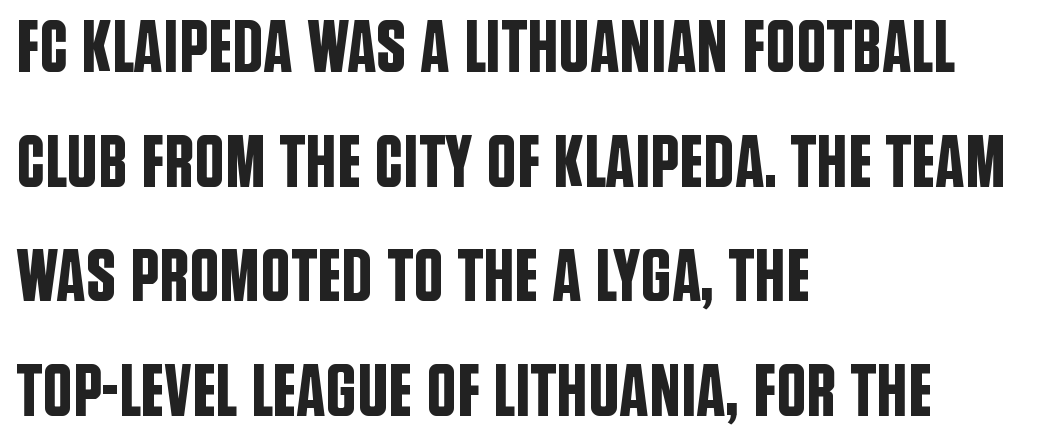
Q: Is the text italic (slanted)? A: No, it is upright.
Q: Is the typeface a serif or a sans-serif typeface? A: Sans-serif.
Q: Is the text underlined? A: No.
Q: How is the paragraph aligned? A: Left-aligned.
Q: Is the spacing between letters normal or unusually wide? A: Normal.
Q: Is the spacing between lines tight, normal or loose? A: Normal.
Q: Width (condensed, normal, or wide)? A: Condensed.
Q: Stroke contrast? A: Low.
Q: x-height? A: Large.
Q: Monospaced? A: No.
